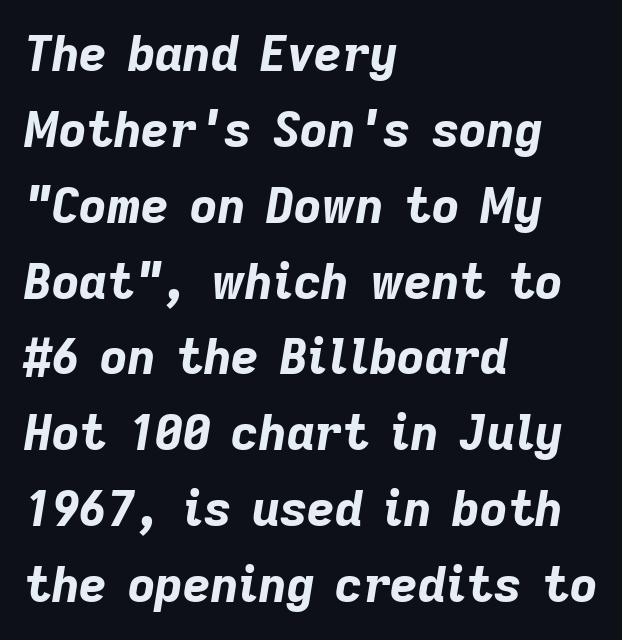
The image shows 48 px bold type, italic (leaning right); set left-aligned, normal line spacing (1.58x), normal letter spacing, not underlined; low stroke contrast and a medium x-height.
